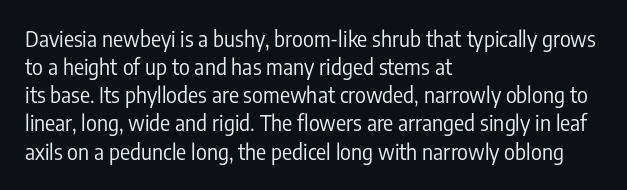
Q: Is the text bold? A: No.
Q: Is the text italic (slanted)? A: No, it is upright.
Q: Is the text underlined? A: No.
Q: How is the paragraph aligned? A: Left-aligned.
Q: Is the spacing between letters normal or unusually wide? A: Normal.
Q: Is the spacing between lines tight, normal or loose? A: Normal.
